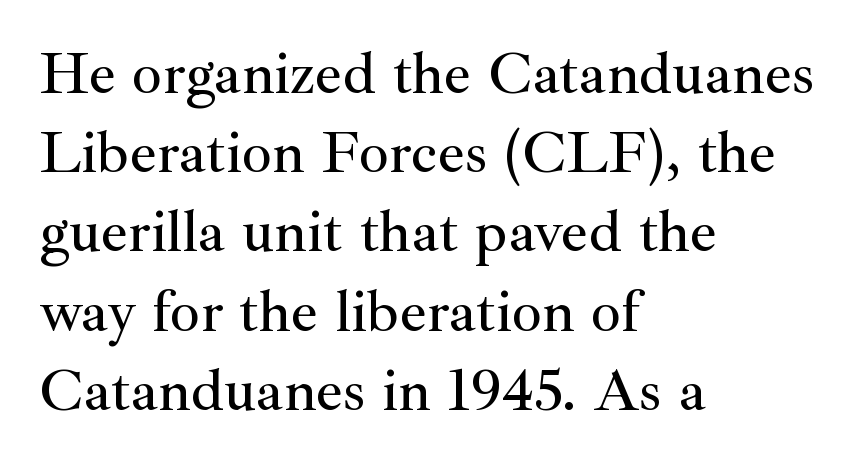
In terms of leading, this rendering sits right in the middle. These lines were composed using upright roman letters. The rendering shows small feet on the letterforms — a serif design. The space beneath each line is pristine and unruled. The gaps between neighbouring characters are ordinary and unremarkable.
